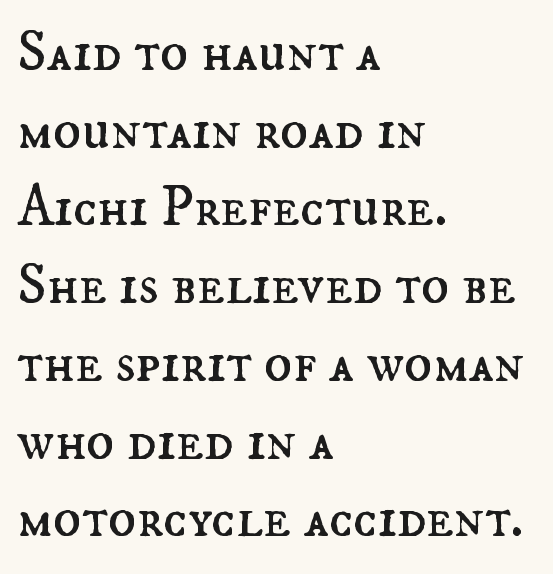
Q: Is the text bold? A: No.
Q: Is the text italic (slanted)? A: No, it is upright.
Q: Is the text underlined? A: No.
Q: How is the paragraph aligned? A: Left-aligned.
Q: Is the spacing between letters normal or unusually wide? A: Normal.
Q: Is the spacing between lines tight, normal or loose? A: Normal.
Q: Width (condensed, normal, or wide)? A: Normal.
Q: Stroke contrast? A: Medium.
Q: x-height? A: Small.
Q: Monospaced? A: No.
